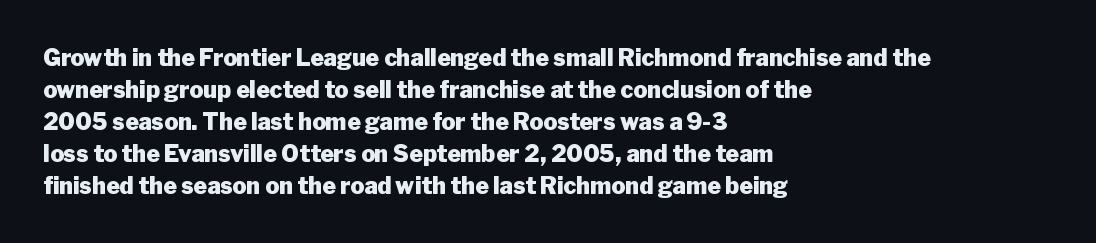
Q: Is the text bold? A: Yes.
Q: Is the text italic (slanted)? A: No, it is upright.
Q: Is the text underlined? A: No.
Q: How is the paragraph aligned? A: Left-aligned.
Q: Is the spacing between letters normal or unusually wide? A: Normal.
Q: Is the spacing between lines tight, normal or loose? A: Normal.
